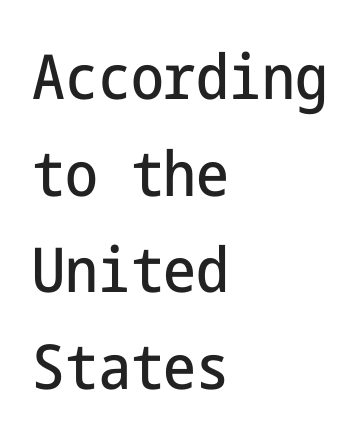
The image shows 62 px condensed sans-serif type, upright; set left-aligned, normal line spacing (1.56x), normal letter spacing, not underlined; low stroke contrast and a medium x-height.
